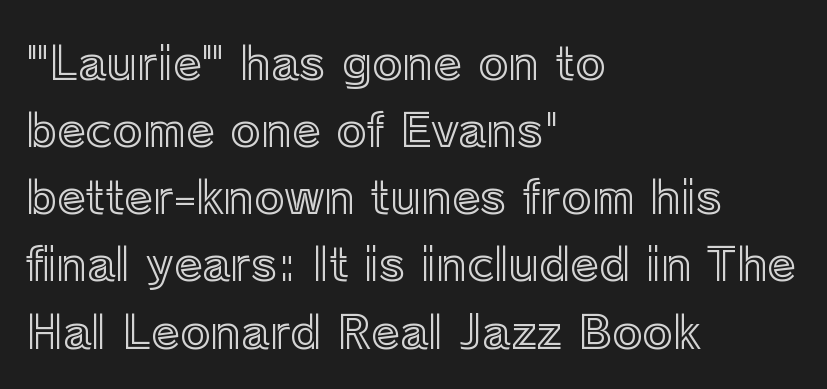
{"italic": "no", "width": "normal", "x_height": "medium", "monospaced": "no", "underline": "no", "align": "left", "line_spacing": "normal", "line_spacing_ratio": 1.46, "letter_spacing": "normal", "letter_spacing_em": 0.0, "glyph_px": 46}
